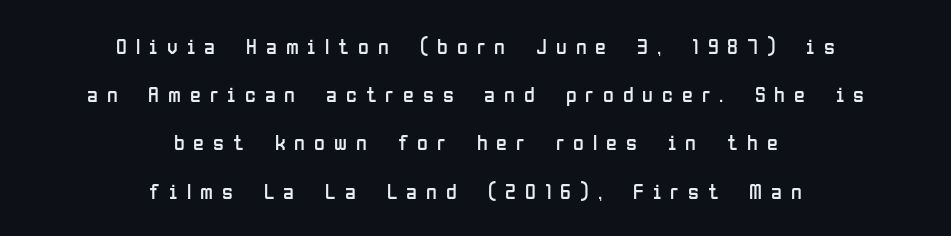
Whoever set this chose breathing room over compactness in the vertical rhythm. A student would call this center alignment; a typographer would say set centered. Stem width sits at or under what a default text font uses. Nope, not italic — everything's standing straight. Honestly, the letter spacing is so wide it's the main thing you notice.
